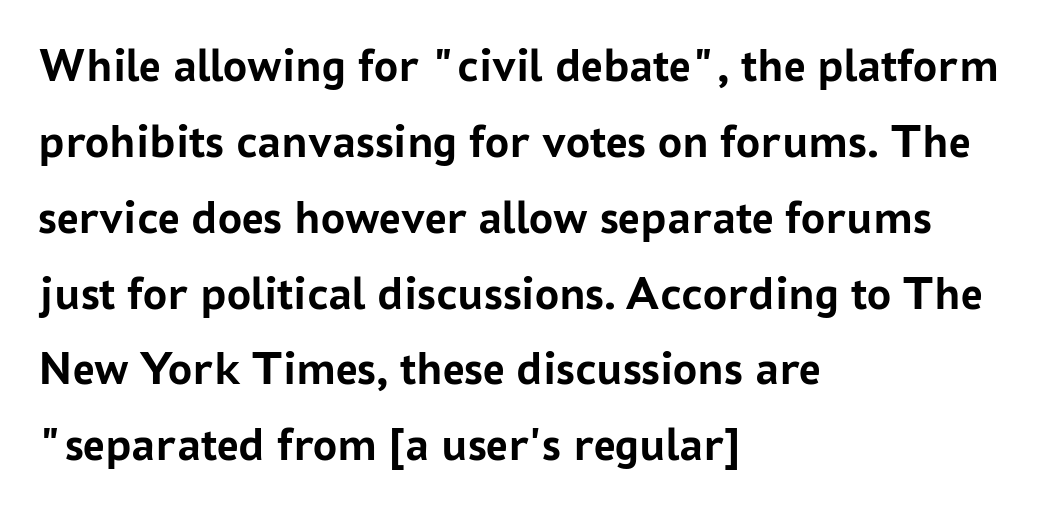
The image shows 48 px semibold sans-serif type, upright; set left-aligned, normal line spacing (1.58x), normal letter spacing, not underlined; low stroke contrast and a medium x-height.
